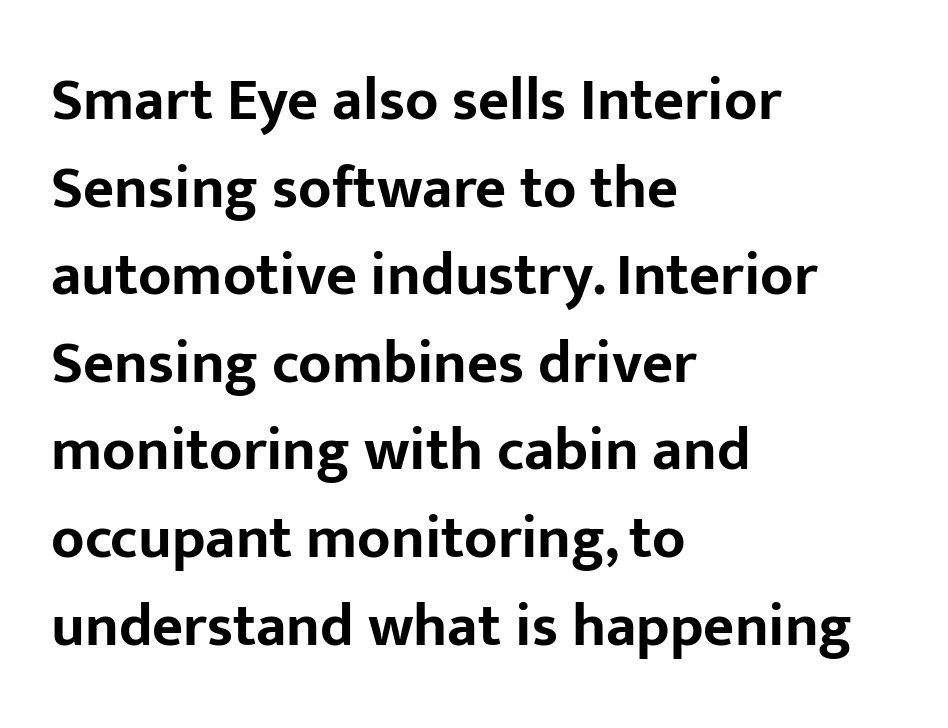
{"serif": "no", "italic": "no", "bold": "yes", "weight": "bold", "width": "normal", "stroke_contrast": "low", "x_height": "medium", "monospaced": "no", "underline": "no", "align": "left", "line_spacing": "normal", "line_spacing_ratio": 1.46, "letter_spacing": "normal", "letter_spacing_em": 0.0, "glyph_px": 60}
